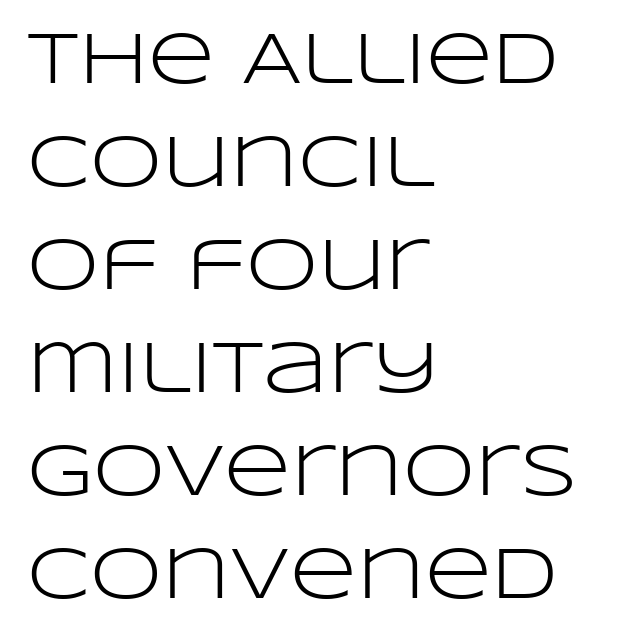
{"serif": "no", "italic": "no", "bold": "no", "weight": "light", "width": "wide", "stroke_contrast": "low", "x_height": "large", "monospaced": "no", "underline": "no", "align": "left", "line_spacing": "normal", "line_spacing_ratio": 1.41, "letter_spacing": "normal", "letter_spacing_em": 0.0, "glyph_px": 73}
